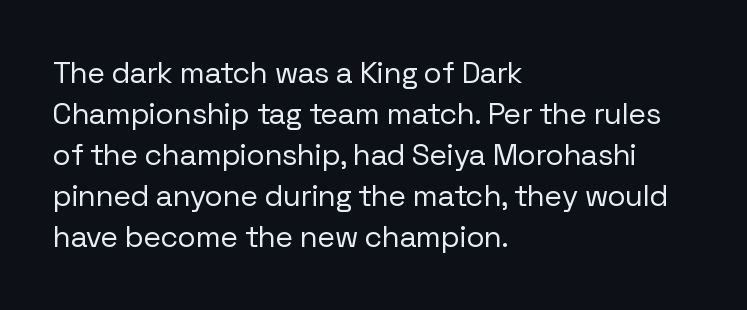
{"serif": "no", "italic": "no", "bold": "no", "weight": "regular", "width": "normal", "stroke_contrast": "low", "x_height": "medium", "monospaced": "no", "underline": "no", "align": "left", "line_spacing": "normal", "line_spacing_ratio": 1.37, "letter_spacing": "normal", "letter_spacing_em": 0.0, "glyph_px": 30}
